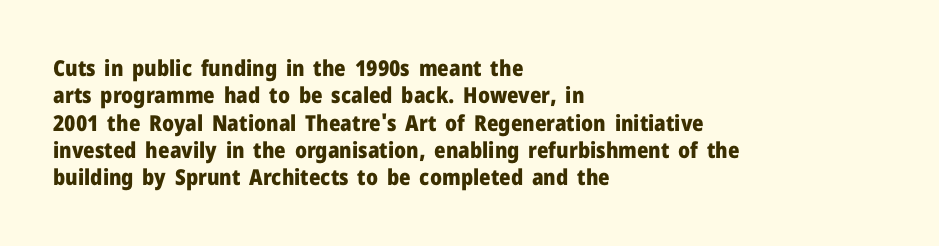
The image shows 22 px bold type, upright; set left-aligned, line spacing 1.24x, normal letter spacing, not underlined.
